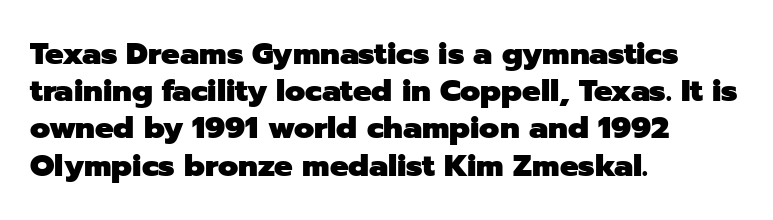
The setting favours the left margin, as ordinary paragraphs usually do. Stroke thickness is high; the sample reads as a true bold. Type style note: lacks serifs. The letters advance in unequal steps, a hallmark of proportional type. Plain, unruled lines of type.
